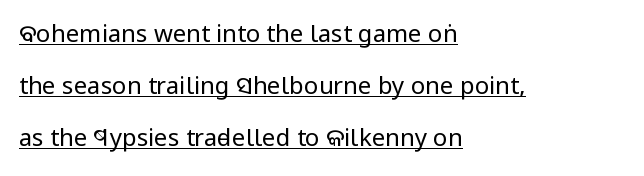
The image shows 24 px text type, upright; set left-aligned, loose line spacing (2.17x), normal letter spacing, underlined.
